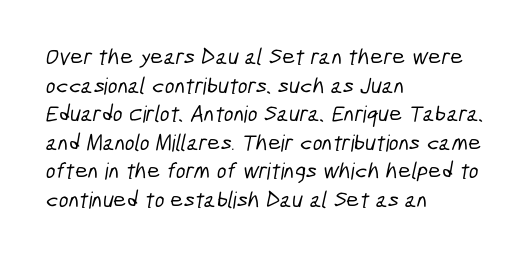
Q: Is the text underlined? A: No.
Q: How is the paragraph aligned? A: Left-aligned.
Q: Is the spacing between letters normal or unusually wide? A: Normal.
